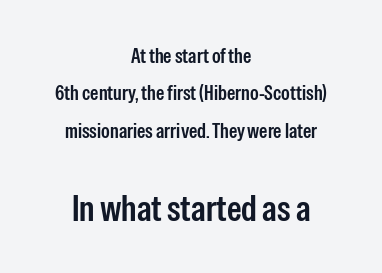
{"serif": "no", "italic": "no", "width": "condensed", "stroke_contrast": "low", "x_height": "medium", "monospaced": "no", "underline": "no", "align": "center", "line_spacing_ratio": 1.78, "letter_spacing": "normal", "letter_spacing_em": 0.0, "larger_block": "second", "size_ratio": 1.76, "glyph_px": 37}
